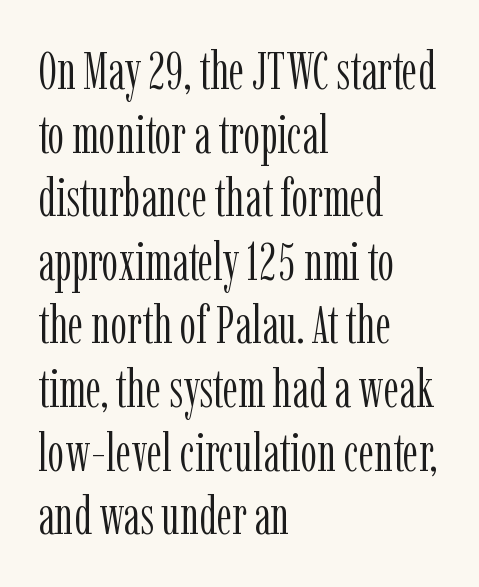
{"serif": "yes", "italic": "no", "bold": "no", "weight": "light", "width": "condensed", "stroke_contrast": "low", "x_height": "medium", "monospaced": "no", "underline": "no", "align": "left", "line_spacing_ratio": 1.2, "letter_spacing": "normal", "letter_spacing_em": 0.0, "glyph_px": 53}
